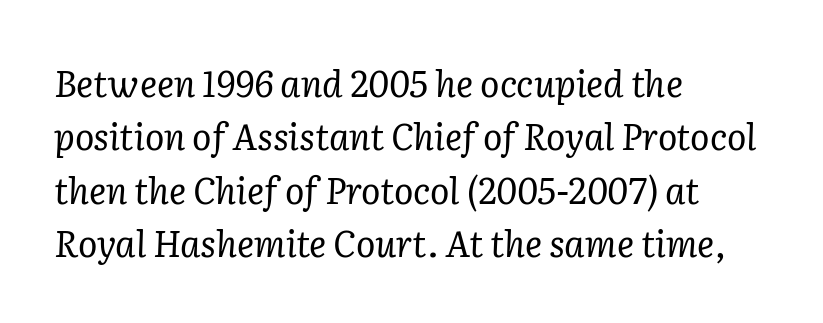
{"serif": "yes", "italic": "yes", "lean": "right", "slant_degrees": 2, "bold": "no", "weight": "regular", "width": "normal", "stroke_contrast": "low", "x_height": "medium", "monospaced": "no", "underline": "no", "align": "left", "line_spacing": "normal", "line_spacing_ratio": 1.48, "letter_spacing": "normal", "letter_spacing_em": 0.0, "glyph_px": 36}
